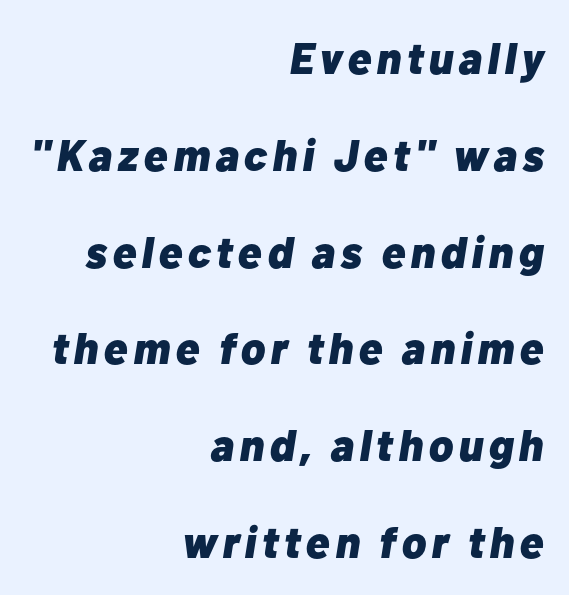
The image shows 44 px heavy type, italic (leaning right); set right-aligned, loose line spacing (2.2x), not underlined; low stroke contrast and a medium x-height.
